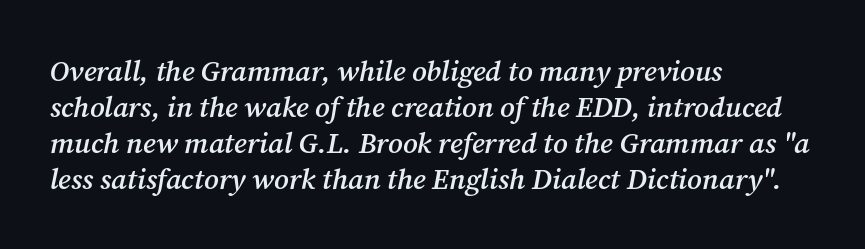
Q: Is the text bold? A: Semi-bold.
Q: Is the text italic (slanted)? A: Yes, it leans right by about 12 degrees.
Q: Is the typeface a serif or a sans-serif typeface? A: Serif.
Q: Is the text underlined? A: No.
Q: How is the paragraph aligned? A: Left-aligned.
Q: Is the spacing between letters normal or unusually wide? A: Normal.
Q: Width (condensed, normal, or wide)? A: Normal.
Q: Stroke contrast? A: Medium.
Q: x-height? A: Medium.
Q: Monospaced? A: No.
